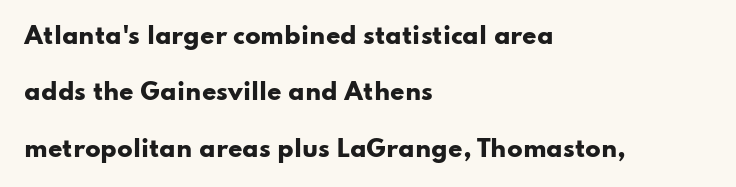
Q: Is the text bold? A: Yes.
Q: Is the text italic (slanted)? A: No, it is upright.
Q: Is the text underlined? A: No.
Q: How is the paragraph aligned? A: Left-aligned.
Q: Is the spacing between letters normal or unusually wide? A: Normal.
Q: Is the spacing between lines tight, normal or loose? A: Loose.
